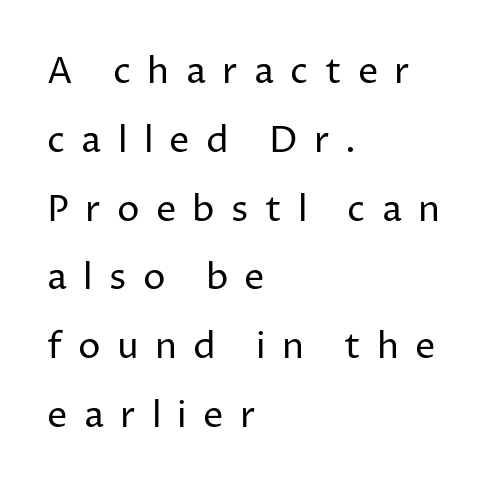
Q: Is the text bold? A: No.
Q: Is the text italic (slanted)? A: No, it is upright.
Q: Is the typeface a serif or a sans-serif typeface? A: Sans-serif.
Q: Is the text underlined? A: No.
Q: How is the paragraph aligned? A: Left-aligned.
Q: Is the spacing between letters normal or unusually wide? A: Unusually wide.
Q: Is the spacing between lines tight, normal or loose? A: Loose.
Q: Width (condensed, normal, or wide)? A: Normal.
Q: Stroke contrast? A: Low.
Q: x-height? A: Medium.
Q: Monospaced? A: No.
